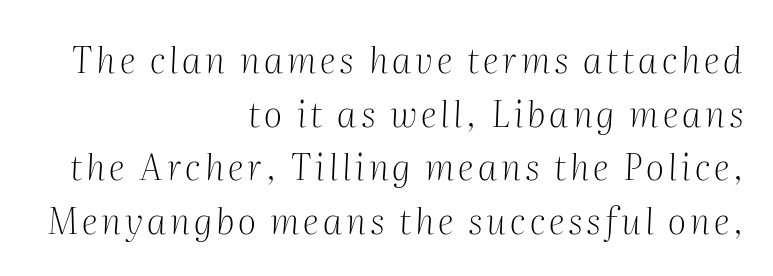
Q: Is the text bold? A: No.
Q: Is the text italic (slanted)? A: Yes, it leans right by about 2 degrees.
Q: Is the typeface a serif or a sans-serif typeface? A: Serif.
Q: Is the text underlined? A: No.
Q: How is the paragraph aligned? A: Right-aligned.
Q: Is the spacing between lines tight, normal or loose? A: Normal.
Q: Width (condensed, normal, or wide)? A: Normal.
Q: Stroke contrast? A: Medium.
Q: x-height? A: Medium.
Q: Monospaced? A: No.
